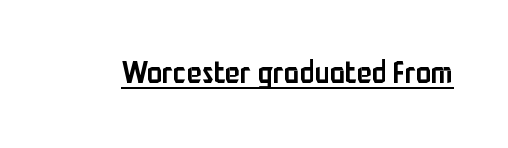
{"serif": "no", "italic": "no", "bold": "semi", "weight": "semibold", "width": "condensed", "stroke_contrast": "low", "x_height": "medium", "monospaced": "no", "underline": "yes", "letter_spacing": "normal", "letter_spacing_em": 0.0, "glyph_px": 31}
